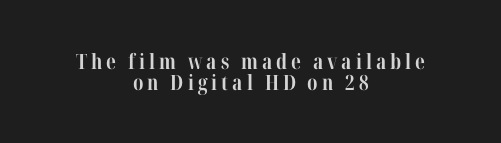
{"italic": "no", "bold": "yes", "underline": "no", "align": "center", "line_spacing": "tight", "line_spacing_ratio": 0.98, "glyph_px": 21}
